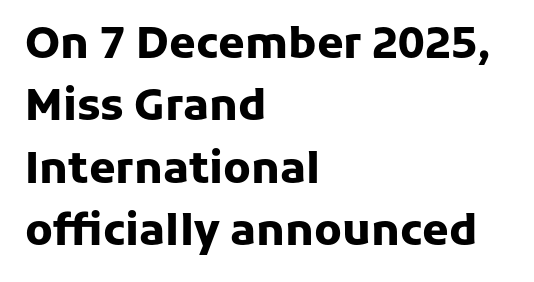
{"serif": "no", "italic": "no", "bold": "yes", "weight": "heavy", "width": "normal", "stroke_contrast": "low", "x_height": "medium", "monospaced": "no", "underline": "no", "align": "left", "line_spacing": "normal", "line_spacing_ratio": 1.45, "letter_spacing": "normal", "letter_spacing_em": 0.0, "glyph_px": 43}
